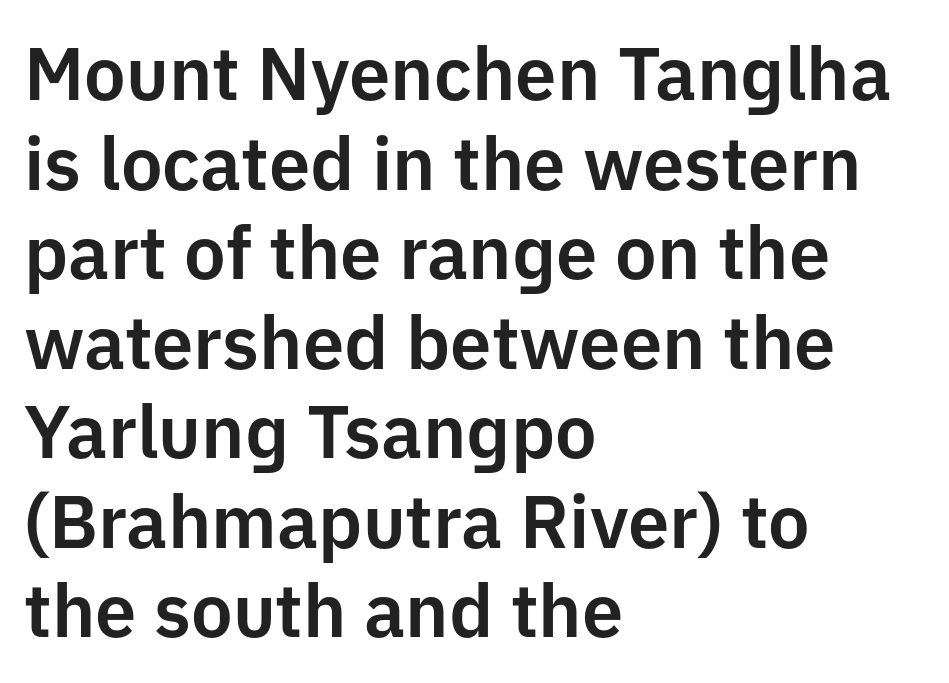
Does the type have serifs? No, each stem ends abruptly. Unmarked baselines from the first word to the last. Each line starts at the same left margin while the right side varies. Does the lettering tilt? It doesn't — this is upright. This sample has the flowing, uneven cadence of proportional lettering.
